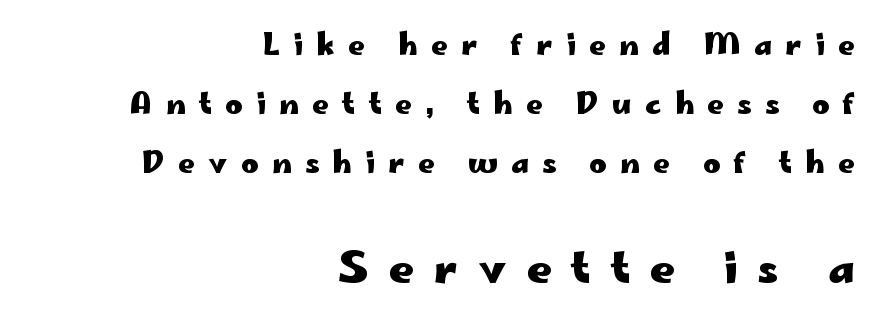
The image shows 43 px heavy, wide sans-serif type, upright; set right-aligned, loose line spacing (2.04x), unusually wide letter spacing (+0.46 em), not underlined; the second (bottom) block is 1.48x larger; low stroke contrast and a small x-height.
